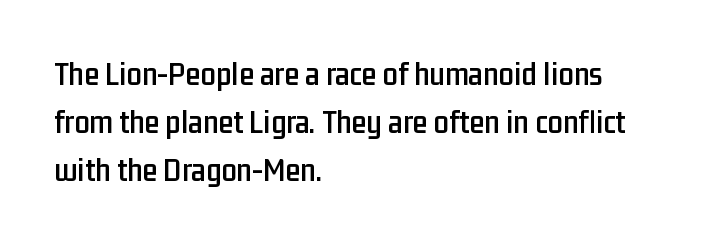
{"serif": "no", "italic": "no", "width": "condensed", "stroke_contrast": "low", "x_height": "medium", "monospaced": "no", "underline": "no", "align": "left", "line_spacing": "normal", "line_spacing_ratio": 1.41, "letter_spacing": "normal", "letter_spacing_em": 0.0, "glyph_px": 34}
